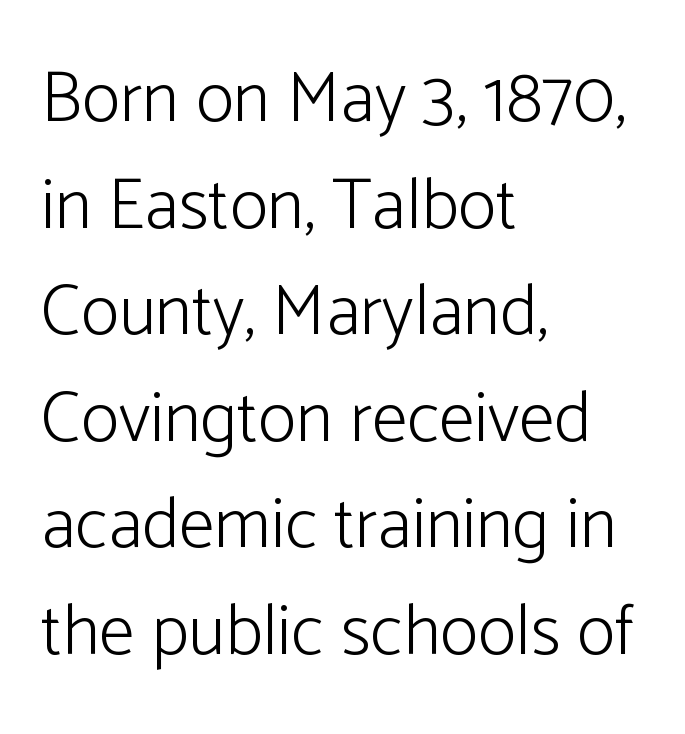
Notice how descenders clear the ascenders below comfortably — that's standard leading. Nope, no serifs anywhere on these letters. Between one letter and the next there's only the usual sliver of space. Caption: face not bold, strokes unweighted. Spacing verdict: proportional, widths tailored to each character.
